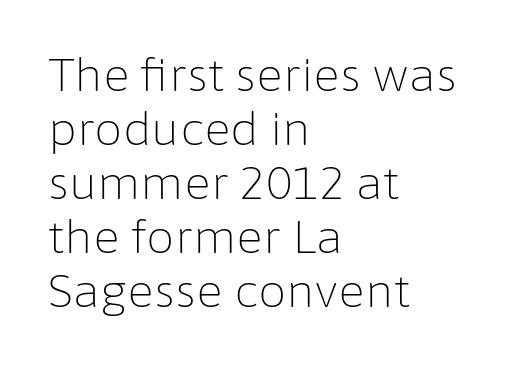
{"serif": "no", "italic": "no", "bold": "no", "weight": "light", "width": "normal", "stroke_contrast": "low", "x_height": "medium", "monospaced": "no", "underline": "no", "align": "left", "line_spacing_ratio": 1.2, "letter_spacing": "normal", "letter_spacing_em": 0.0, "glyph_px": 45}
